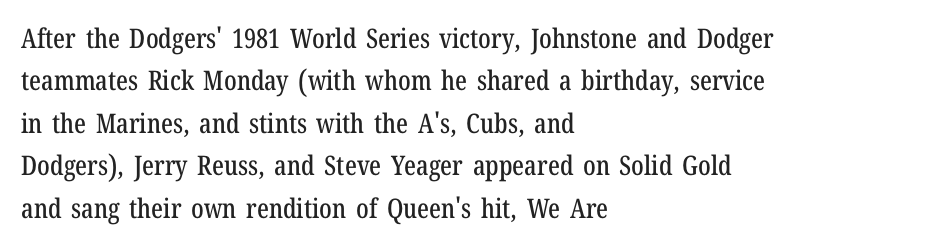
{"italic": "no", "underline": "no", "align": "left", "line_spacing": "normal", "line_spacing_ratio": 1.57, "letter_spacing": "normal", "letter_spacing_em": 0.0, "glyph_px": 27}
